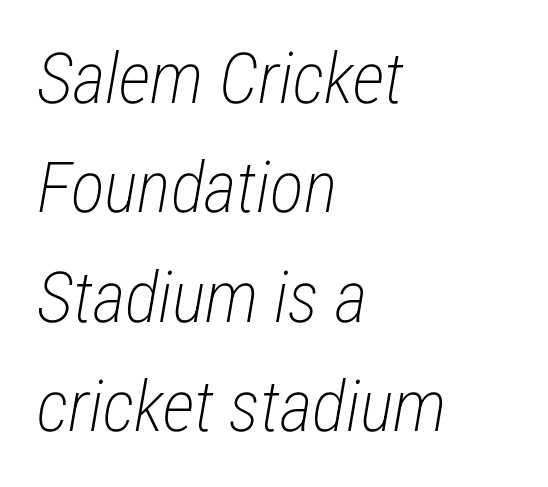
The image shows 71 px light, condensed type, italic (leaning right); set left-aligned, normal line spacing (1.54x), normal letter spacing, not underlined; low stroke contrast and a medium x-height.
